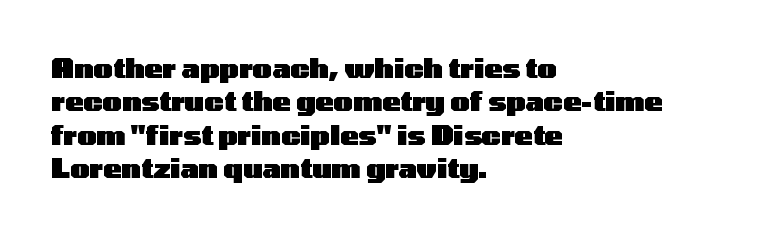
The image shows 27 px bold type, upright; set left-aligned, line spacing 1.24x, normal letter spacing, not underlined.
